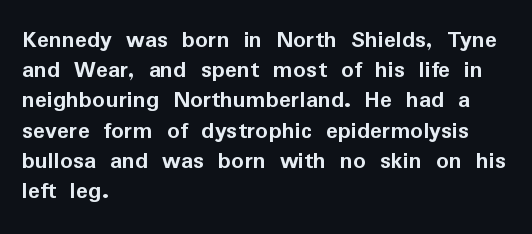
Q: Is the text bold? A: Yes.
Q: Is the text italic (slanted)? A: No, it is upright.
Q: Is the text underlined? A: No.
Q: How is the paragraph aligned? A: Left-aligned.
Q: Is the spacing between letters normal or unusually wide? A: Normal.
